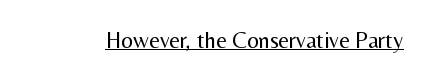
The image shows 23 px text type, upright; set normal letter spacing, underlined.
